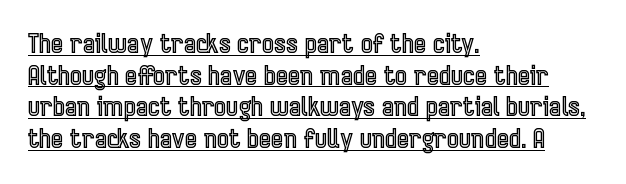
The rendering anchors every line to the left-hand side. Letter spacing: default. Emphasis is given by a line drawn under the lettering. Do the letters lean? They stand straight.
